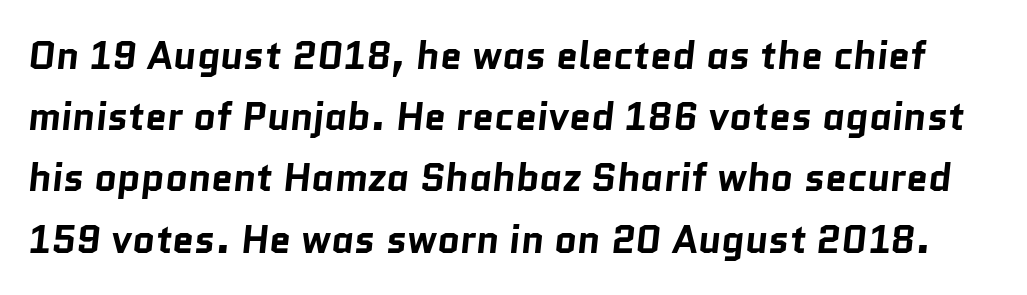
Each new line begins a customary step beneath the previous one. The face used here is a sans, in the tradition of grotesques and geometrics. Stroke thickness is high; the sample reads as a true bold. You could not count columns in this text — the font is proportionally spaced.
